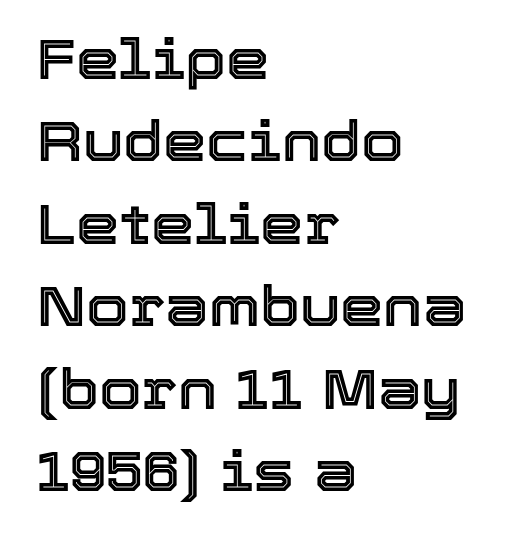
The line texture is even and compact thanks to regular tracking. Spacing verdict: proportional, widths tailored to each character. In terms of posture, this sample is upright. Typeset ragged right — the left edge is the straight one. Notice how descenders clear the ascenders below comfortably — that's standard leading.
